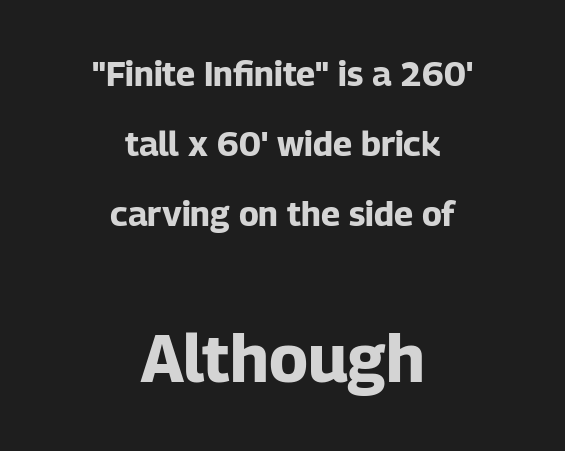
{"serif": "no", "italic": "no", "bold": "yes", "weight": "bold", "width": "normal", "stroke_contrast": "low", "x_height": "medium", "monospaced": "no", "underline": "no", "align": "center", "line_spacing": "loose", "line_spacing_ratio": 2.06, "letter_spacing": "normal", "letter_spacing_em": 0.0, "larger_block": "second", "size_ratio": 1.97, "glyph_px": 67}
